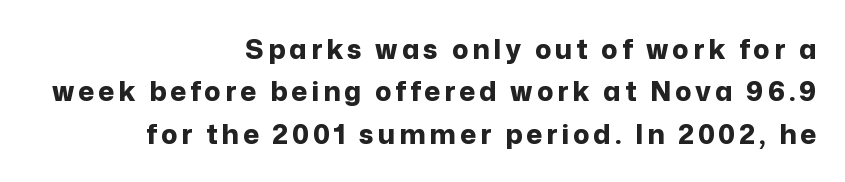
The typesetter chose a ragged-left arrangement here. Descenders are the only things crossing below the line. The face used here has the dense, thick strokes of a bold. Whoever set this chose a conventional vertical rhythm. The letters stand upright; this is a roman face.
